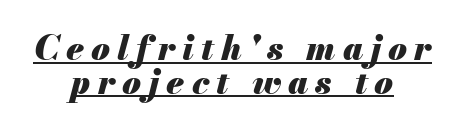
{"italic": "yes", "lean": "right", "slant_degrees": 13, "bold": "yes", "weight": "heavy", "width": "normal", "stroke_contrast": "medium", "x_height": "small", "monospaced": "no", "underline": "yes", "align": "center", "line_spacing": "tight", "line_spacing_ratio": 0.99, "letter_spacing": "wide", "letter_spacing_em": 0.21, "glyph_px": 34}
